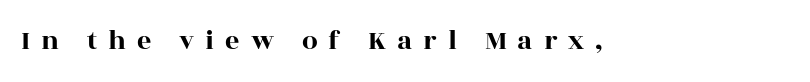
The image shows 28 px wide serif type, upright; set unusually wide letter spacing (+0.39 em), not underlined; a large x-height.
